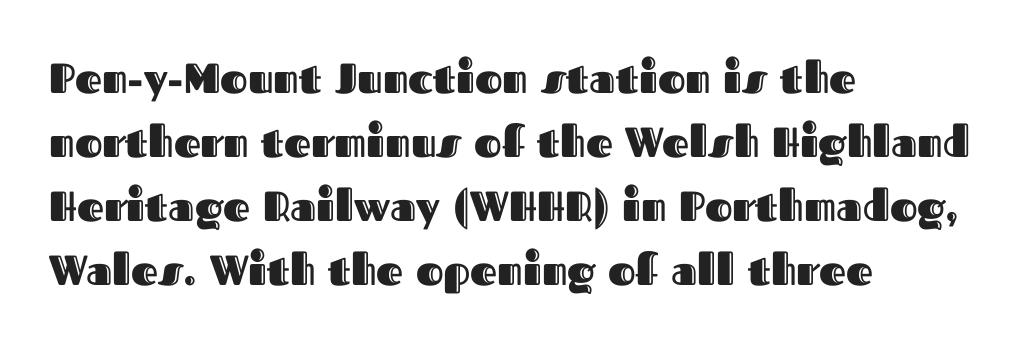
Q: Is the text italic (slanted)? A: No, it is upright.
Q: Is the text underlined? A: No.
Q: How is the paragraph aligned? A: Left-aligned.
Q: Is the spacing between letters normal or unusually wide? A: Normal.
Q: Is the spacing between lines tight, normal or loose? A: Normal.
Q: Width (condensed, normal, or wide)? A: Normal.
Q: x-height? A: Medium.
Q: Monospaced? A: No.
